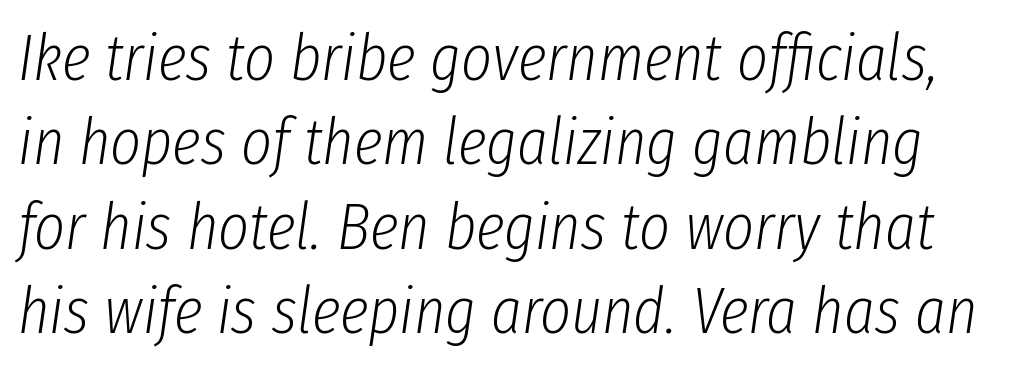
Q: Is the text bold? A: No.
Q: Is the text italic (slanted)? A: Yes, it leans right by about 8 degrees.
Q: Is the text underlined? A: No.
Q: Is the spacing between letters normal or unusually wide? A: Normal.
Q: Is the spacing between lines tight, normal or loose? A: Normal.
Q: Width (condensed, normal, or wide)? A: Condensed.
Q: Stroke contrast? A: Low.
Q: x-height? A: Medium.
Q: Monospaced? A: No.
